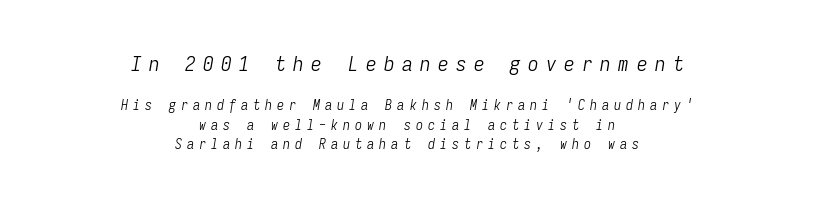
Line spacing here is normal. Each word looks stretched out because of the extra space between its letters. The face used here has a pronounced slope to its letters. The passage shown is not underscored anywhere.
